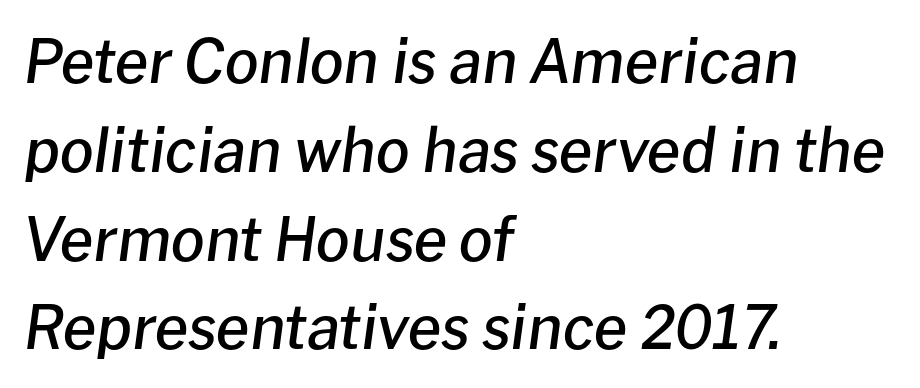
Looks like regular typesetting: each glyph gets only the width it needs. This rendering uses left alignment, leaving the right contour irregular. The passage shown stacks its lines at a standard gap. This rendering leaves character spacing at its baseline value. The typography opts for an oblique posture over an upright one.
